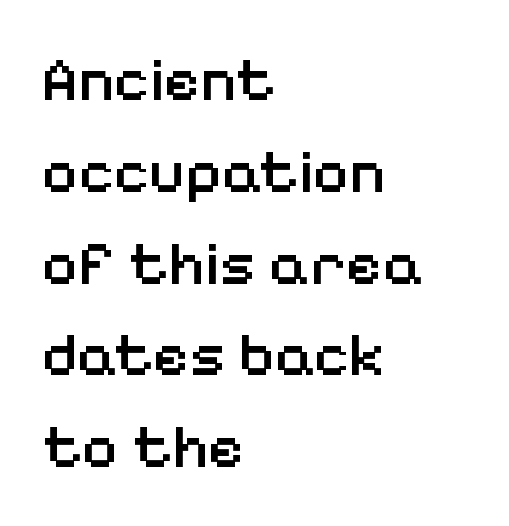
Character widths vary here, with narrow letters taking less room than wide ones. The type sits square on the baseline with zero lean. Whoever set this chose a conventional vertical rhythm. All the whitespace from short lines collects on the right. Slightly chunky letters — semibold, I'd say, not full bold. In terms of letterform style, serifs are entirely absent.
